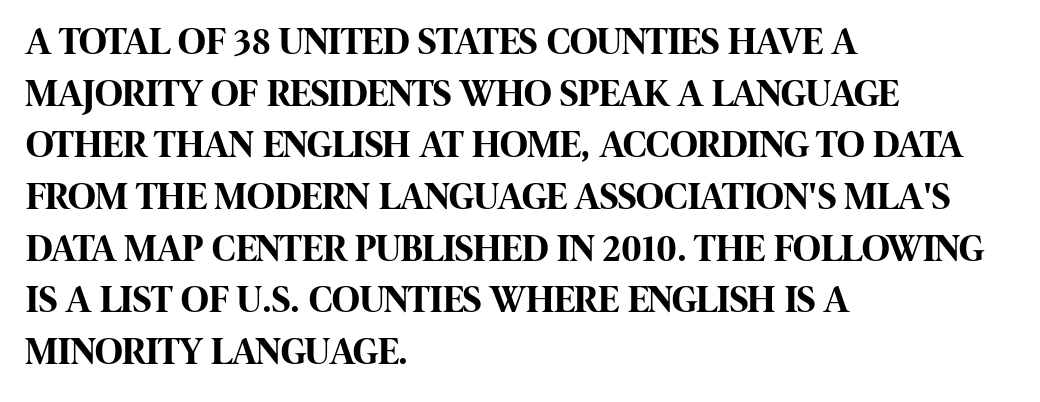
Q: Is the text bold? A: Yes.
Q: Is the text italic (slanted)? A: No, it is upright.
Q: Is the typeface a serif or a sans-serif typeface? A: Sans-serif.
Q: Is the text underlined? A: No.
Q: How is the paragraph aligned? A: Left-aligned.
Q: Is the spacing between letters normal or unusually wide? A: Normal.
Q: Is the spacing between lines tight, normal or loose? A: Normal.
Q: Width (condensed, normal, or wide)? A: Condensed.
Q: Stroke contrast? A: High.
Q: x-height? A: Large.
Q: Monospaced? A: No.
